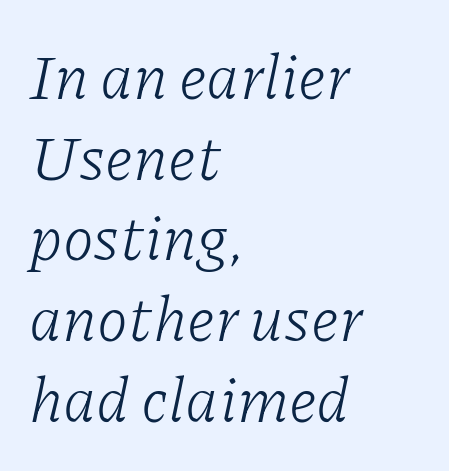
The image shows 63 px light serif type, italic (leaning right); set left-aligned, normal line spacing (1.28x), normal letter spacing, not underlined; low stroke contrast and a medium x-height.
